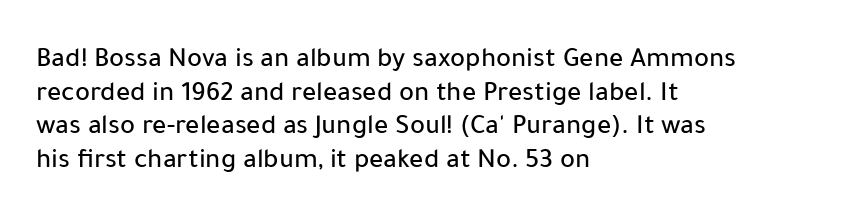
You could call the tracking neutral — neither tight nor loose. Each letter keeps its own natural width here, so spacing adapts to shape. The lettering holds an erect, upright posture throughout. Each row of text sits above clean, open space. Regarding serifs, this sample does without them. A classic flush-left, rag-right setting is used for this passage.
